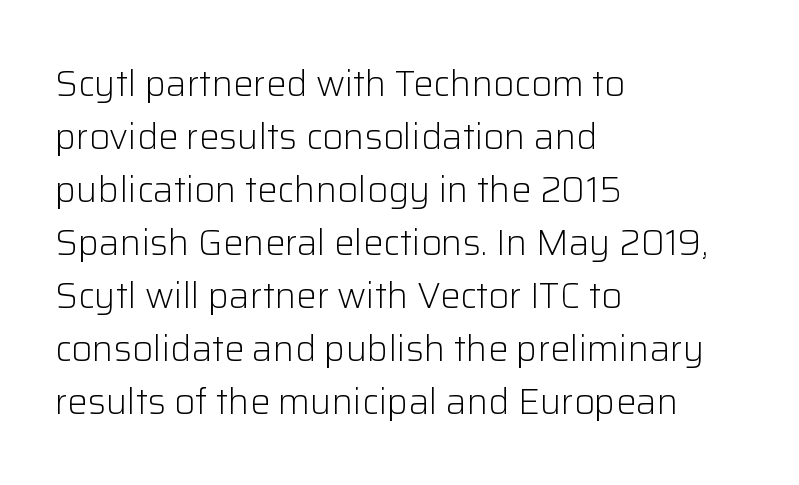
The image shows 36 px light sans-serif type, upright; set left-aligned, normal line spacing (1.47x), normal letter spacing, not underlined; low stroke contrast and a medium x-height.
